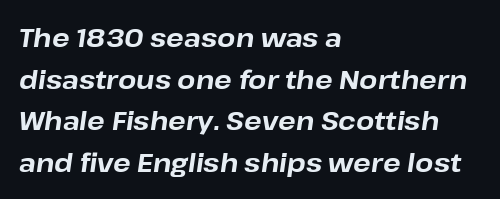
Tracking value appears to be zero — textbook default spacing. These lines sit exactly where default settings would place them. The lines in this sample share a left origin and differ only in where they stop. Pretty heavy lettering here — definitely bold. An italicized treatment has been applied to the whole sample.
